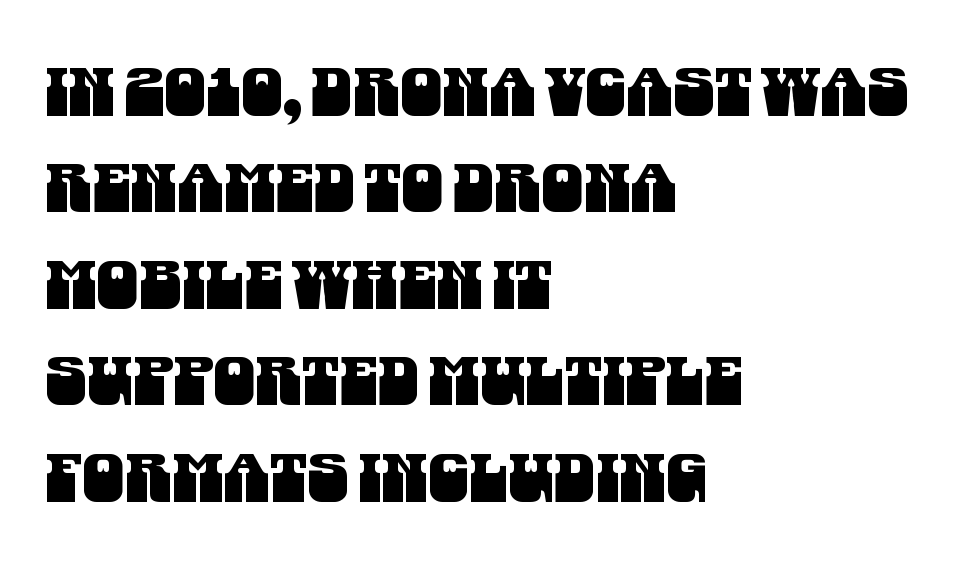
The image shows 67 px condensed sans-serif type; set left-aligned, normal line spacing (1.44x), normal letter spacing, not underlined; medium stroke contrast and a large x-height.
